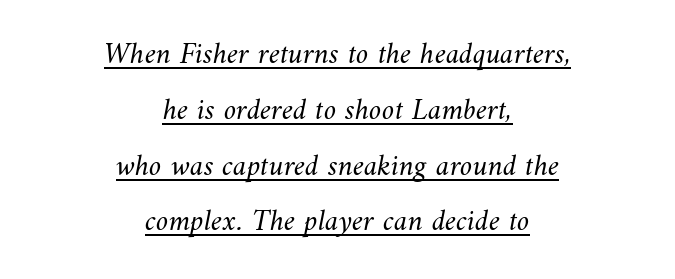
Q: Is the text bold? A: No.
Q: Is the text underlined? A: Yes.
Q: How is the paragraph aligned? A: Centered.
Q: Is the spacing between letters normal or unusually wide? A: Normal.
Q: Width (condensed, normal, or wide)? A: Normal.
Q: Stroke contrast? A: Medium.
Q: x-height? A: Small.
Q: Monospaced? A: No.
